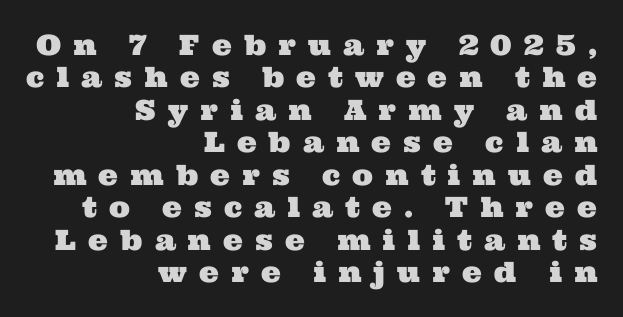
The image shows 28 px wide serif type; set right-aligned, line spacing 1.16x, unusually wide letter spacing (+0.43 em), not underlined; medium stroke contrast and a medium x-height.
